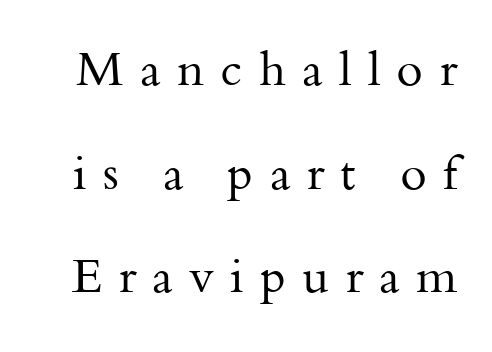
Does the type have serifs? Yes, each stem ends in a small foot. This is the regular roman posture of the typeface. The tracking reads as deliberately expanded to a designer's eye. Ink coverage per letter is moderate at most. A typesetter would call this proportional, since set widths differ per character.
